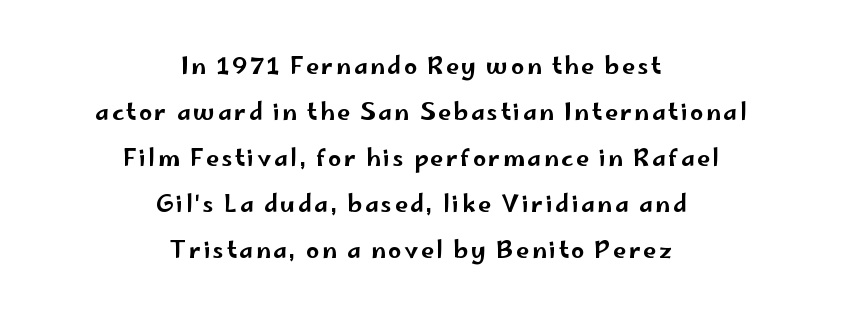
The image shows 23 px text type, upright; set centered, loose line spacing (2.0x), not underlined.
